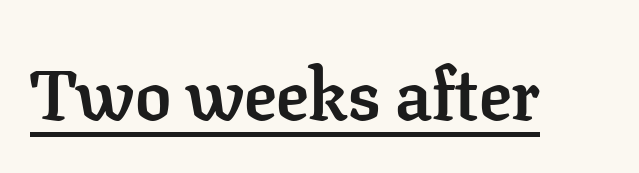
{"serif": "yes", "italic": "no", "bold": "yes", "weight": "semibold", "width": "normal", "stroke_contrast": "low", "x_height": "medium", "monospaced": "no", "underline": "yes", "letter_spacing": "normal", "letter_spacing_em": 0.0, "glyph_px": 72}
